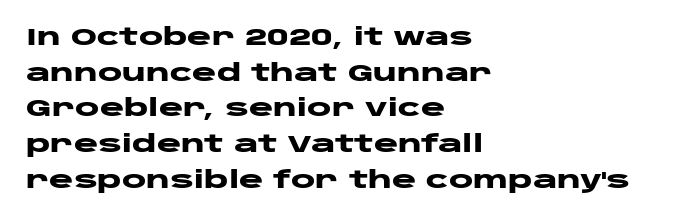
{"italic": "no", "bold": "yes", "underline": "no", "align": "left", "line_spacing": "normal", "line_spacing_ratio": 1.55, "letter_spacing": "normal", "letter_spacing_em": 0.0, "glyph_px": 23}
